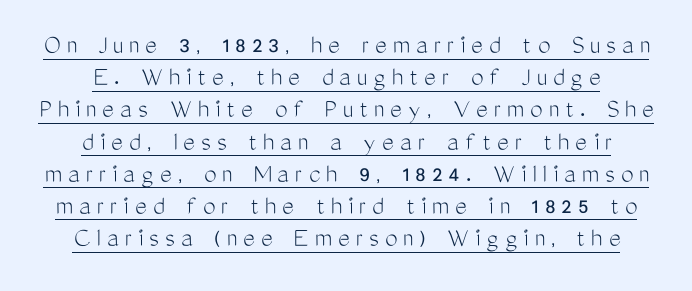
The image shows 28 px light, condensed sans-serif type, upright; set centered, tight line spacing (1.15x), unusually wide letter spacing (+0.22 em), underlined; medium stroke contrast and a medium x-height.
